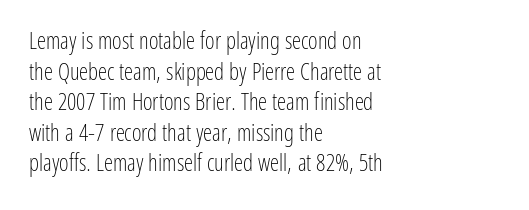
The image shows 23 px text type, upright; set left-aligned, normal line spacing (1.33x), normal letter spacing, not underlined.
